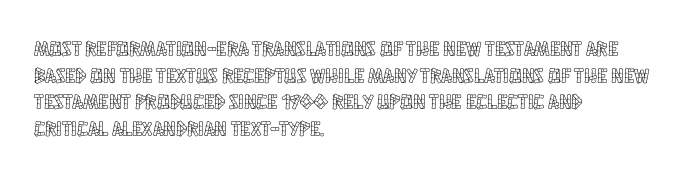
{"italic": "no", "underline": "no", "align": "left", "line_spacing": "normal", "line_spacing_ratio": 1.27, "letter_spacing": "normal", "letter_spacing_em": 0.0, "glyph_px": 21}
